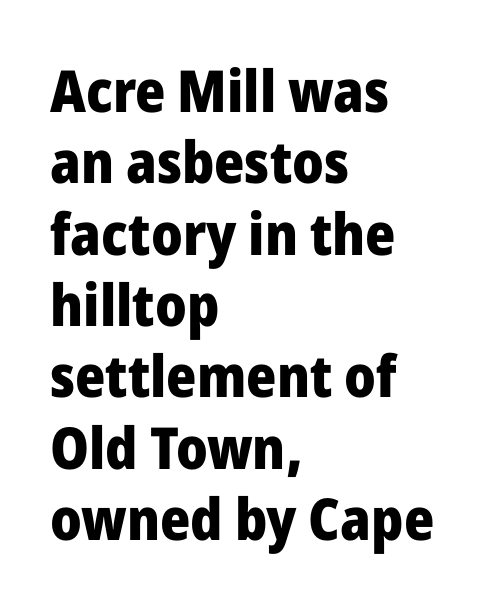
The image shows 58 px heavy sans-serif type, upright; set left-aligned, line spacing 1.23x, normal letter spacing, not underlined; low stroke contrast and a medium x-height.
